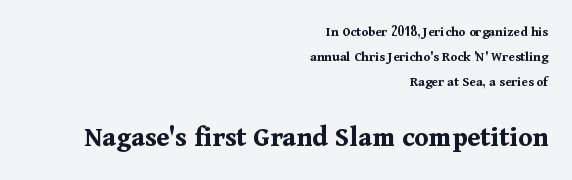
Q: Is the text bold? A: Yes.
Q: Is the text italic (slanted)? A: No, it is upright.
Q: Is the typeface a serif or a sans-serif typeface? A: Serif.
Q: Is the text underlined? A: No.
Q: How is the paragraph aligned? A: Right-aligned.
Q: Is the spacing between letters normal or unusually wide? A: Normal.
Q: Which block of text is set in a larger size, the first (top) or the second (bottom)? A: The second (bottom) one.
Q: Width (condensed, normal, or wide)? A: Normal.
Q: Stroke contrast? A: Medium.
Q: x-height? A: Medium.
Q: Monospaced? A: No.
